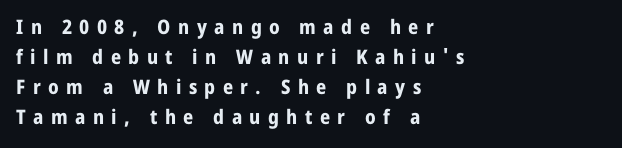
The image shows 20 px bold type, upright; set left-aligned, normal line spacing (1.5x), unusually wide letter spacing (+0.37 em), not underlined.
